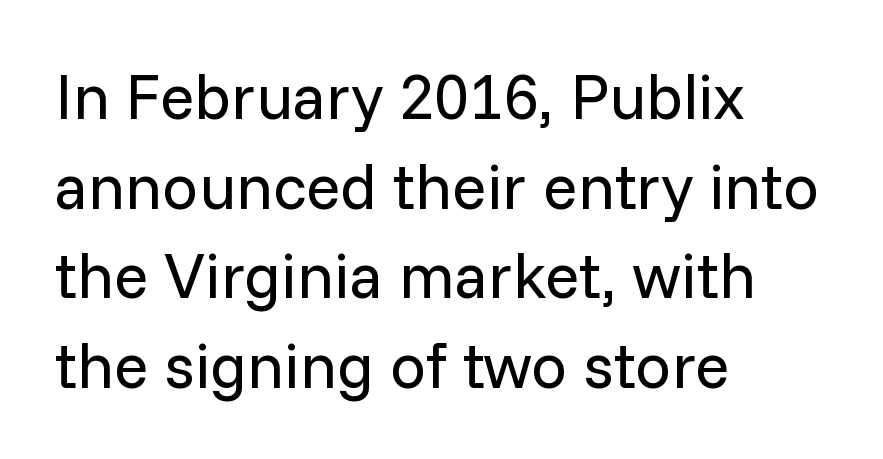
The image shows 64 px regular-weight sans-serif type, upright; set left-aligned, normal line spacing (1.4x), normal letter spacing, not underlined; low stroke contrast and a medium x-height.
